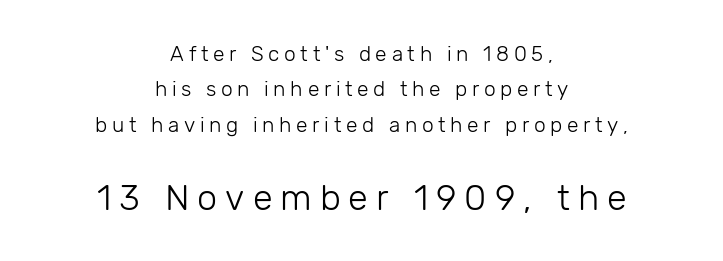
The typeface has the unassuming heft of standard copy or less. The face used here appears at its bigger size in the lower chunk. You can tell from the bare stems that sans-serif type was used. Layout note: lines centered. The letterforms stand isolated, each surrounded by extra space.
